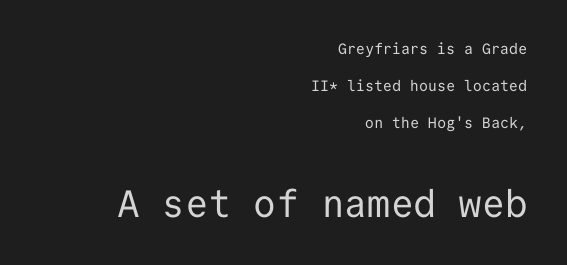
The more generous point size was reserved for the lower chunk. Clear beneath every line of the passage. The letterforms sit at book weight or below. The rendering keeps characters at their native spacing.
